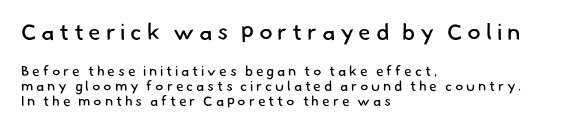
Q: Is the text bold? A: No.
Q: Is the text underlined? A: No.
Q: How is the paragraph aligned? A: Left-aligned.
Q: Is the spacing between letters normal or unusually wide? A: Unusually wide.
Q: Is the spacing between lines tight, normal or loose? A: Tight.
Q: Which block of text is set in a larger size, the first (top) or the second (bottom)? A: The first (top) one.
